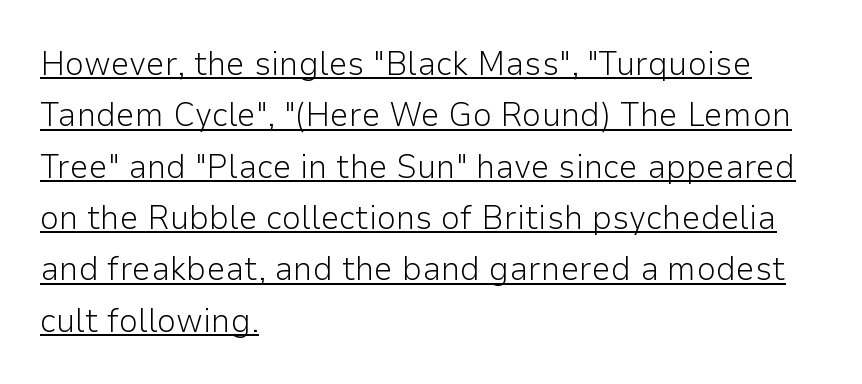
Q: Is the text bold? A: No.
Q: Is the text italic (slanted)? A: No, it is upright.
Q: Is the typeface a serif or a sans-serif typeface? A: Sans-serif.
Q: Is the text underlined? A: Yes.
Q: How is the paragraph aligned? A: Left-aligned.
Q: Is the spacing between letters normal or unusually wide? A: Normal.
Q: Is the spacing between lines tight, normal or loose? A: Normal.
Q: Width (condensed, normal, or wide)? A: Normal.
Q: Stroke contrast? A: Low.
Q: x-height? A: Medium.
Q: Monospaced? A: No.
